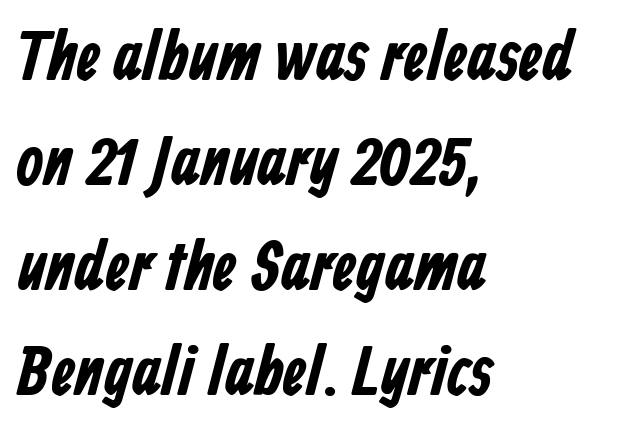
The image shows 70 px bold, condensed sans-serif type; set left-aligned, normal line spacing (1.5x), normal letter spacing, not underlined; low stroke contrast and a medium x-height.
